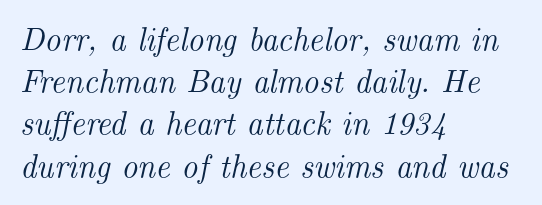
This sample has the flowing, uneven cadence of proportional lettering. This is oblique type, the kind used for emphasis or titles. Rows of type keep a routine distance in the vertical direction. This rendering uses left alignment, leaving the right contour irregular.
